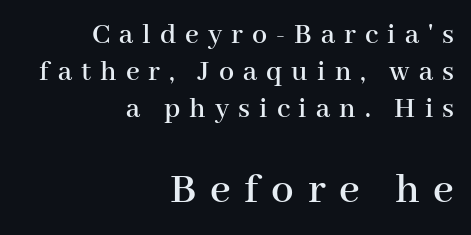
Just letters on the line, the space beneath them empty. The later block is typeset at a bigger size than the earlier block. In terms of letterspacing, this is a distinctly airy, spread setting. Here the designer chose a conventional face with non-uniform glyph widths.
